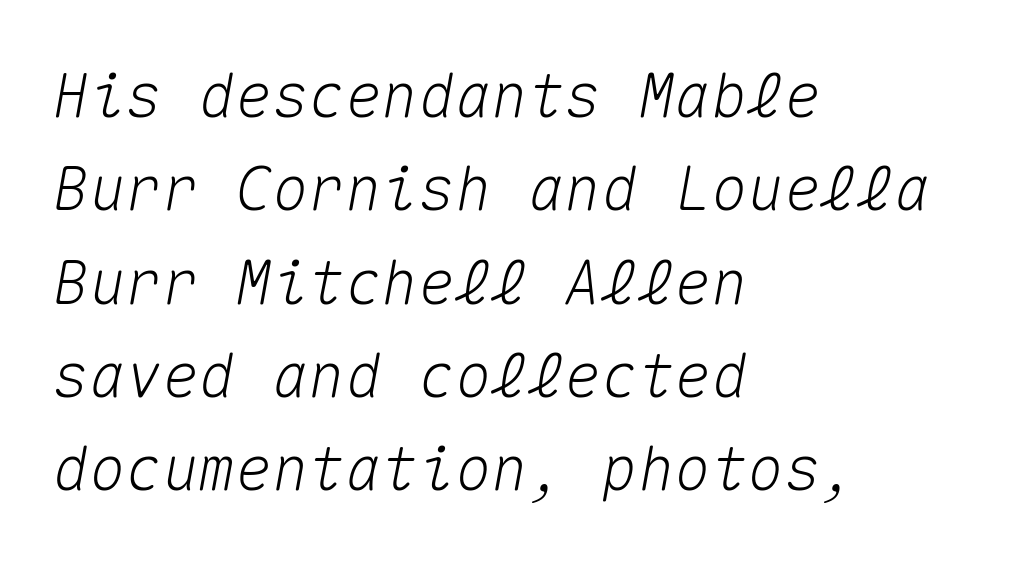
{"italic": "yes", "lean": "right", "slant_degrees": 10, "width": "normal", "stroke_contrast": "medium", "x_height": "medium", "monospaced": "yes", "underline": "no", "align": "left", "line_spacing": "normal", "line_spacing_ratio": 1.53, "letter_spacing": "normal", "letter_spacing_em": 0.0, "glyph_px": 61}
